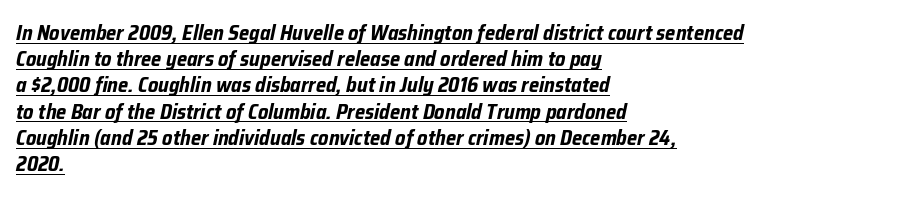
The vertical gap from one line to the next is medium. If you drew a line through each stem, it would be angled. The face used here is rendered with its standard letterfit. A typographer would call this underscored text.
